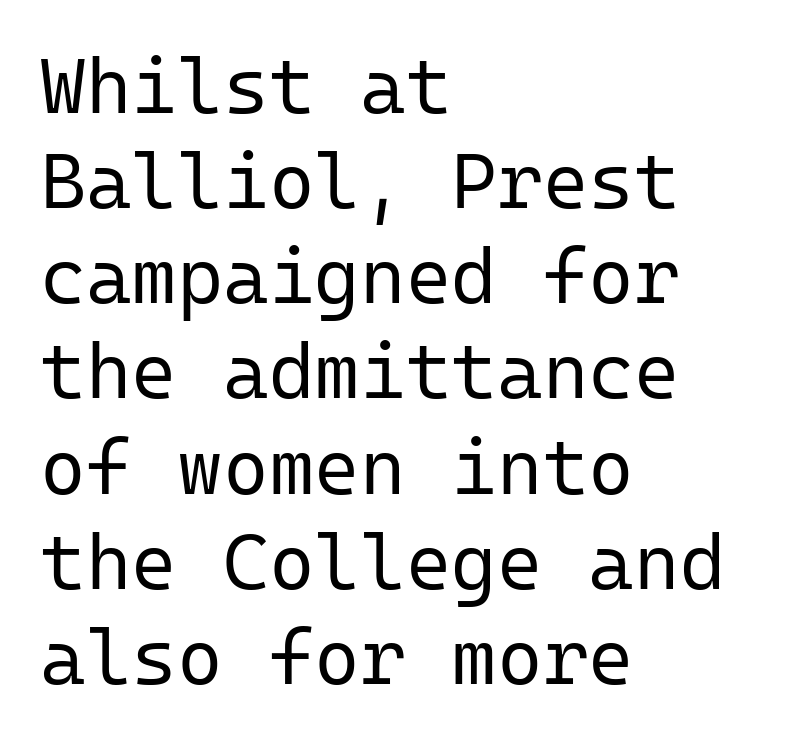
Look at the tracking — it's just the regular setting, nothing added. Ordinary non-slanted type is in use. The rendering uses typewriter-style spacing with identical character cells. Horizontally, the lines are justified to the leading edge only. Look at the bottom of the vertical strokes: they stop flat, with no serifs. A light-to-regular cut is what we see here.
